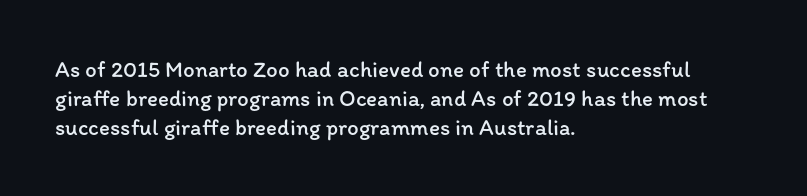
Q: Is the text bold? A: No.
Q: Is the text italic (slanted)? A: No, it is upright.
Q: Is the text underlined? A: No.
Q: How is the paragraph aligned? A: Left-aligned.
Q: Is the spacing between letters normal or unusually wide? A: Normal.
Q: Is the spacing between lines tight, normal or loose? A: Normal.
